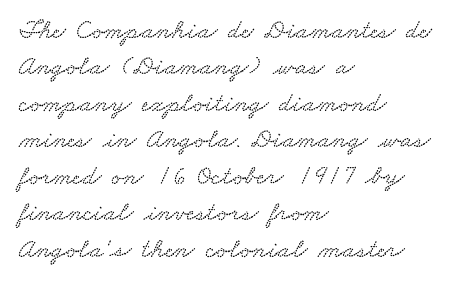
The text block is weighted toward the left margin, trailing off unevenly rightward. Short note: letters normally spaced. Only glyphs here, with clear space below each row. Summary of vertical rhythm: regular, with standard interline spacing.
